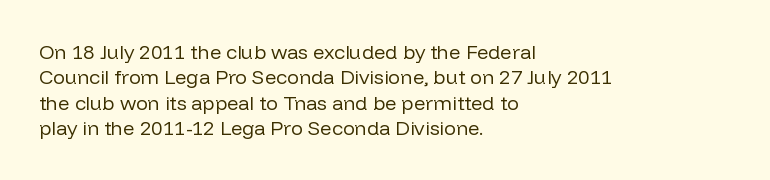
Q: Is the text bold? A: No.
Q: Is the text italic (slanted)? A: No, it is upright.
Q: Is the text underlined? A: No.
Q: How is the paragraph aligned? A: Left-aligned.
Q: Is the spacing between letters normal or unusually wide? A: Normal.
Q: Is the spacing between lines tight, normal or loose? A: Normal.
